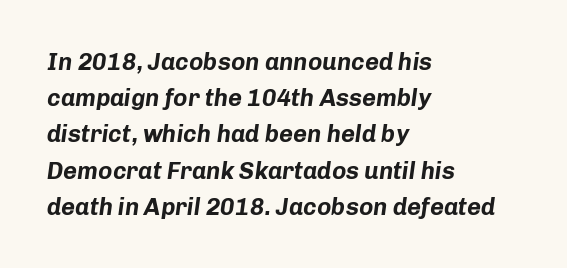
{"italic": "yes", "lean": "right", "slant_degrees": 8, "bold": "yes", "underline": "no", "align": "left", "line_spacing": "normal", "line_spacing_ratio": 1.51, "letter_spacing": "normal", "letter_spacing_em": 0.0, "glyph_px": 24}
